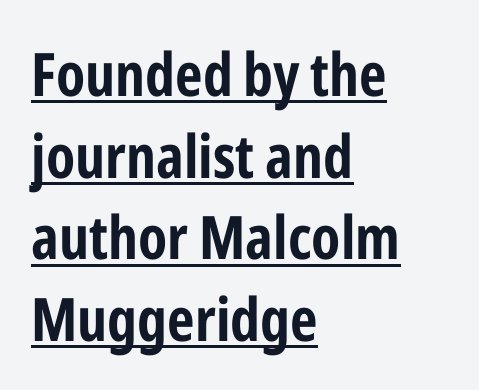
Q: Is the text bold? A: Yes.
Q: Is the text italic (slanted)? A: No, it is upright.
Q: Is the typeface a serif or a sans-serif typeface? A: Sans-serif.
Q: Is the text underlined? A: Yes.
Q: How is the paragraph aligned? A: Left-aligned.
Q: Is the spacing between letters normal or unusually wide? A: Normal.
Q: Is the spacing between lines tight, normal or loose? A: Normal.
Q: Width (condensed, normal, or wide)? A: Condensed.
Q: Stroke contrast? A: Low.
Q: x-height? A: Medium.
Q: Monospaced? A: No.
